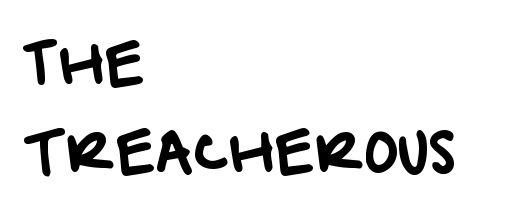
The image shows 58 px sans-serif type; set left-aligned, normal line spacing (1.52x), normal letter spacing, not underlined; low stroke contrast and a large x-height.
